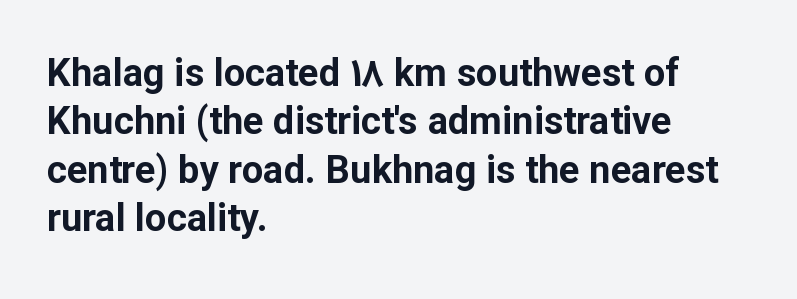
You could not count columns in this text — the font is proportionally spaced. The face used here has the dense, thick strokes of a bold. The letters carry no serifs — their stems end cleanly without finishing strokes. Only glyphs here, with clear space below each row.
